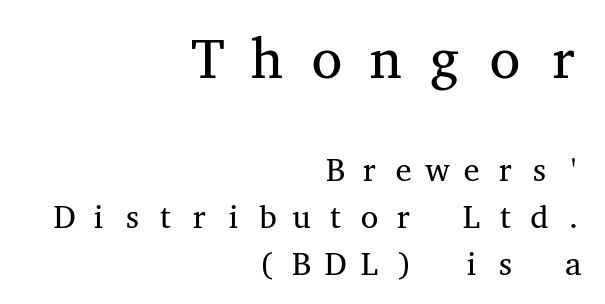
Q: Is the text bold? A: No.
Q: Is the text italic (slanted)? A: No, it is upright.
Q: Is the typeface a serif or a sans-serif typeface? A: Serif.
Q: Is the text underlined? A: No.
Q: How is the paragraph aligned? A: Right-aligned.
Q: Is the spacing between letters normal or unusually wide? A: Unusually wide.
Q: Is the spacing between lines tight, normal or loose? A: Normal.
Q: Which block of text is set in a larger size, the first (top) or the second (bottom)? A: The first (top) one.
Q: Width (condensed, normal, or wide)? A: Wide.
Q: Stroke contrast? A: Medium.
Q: x-height? A: Medium.
Q: Monospaced? A: Yes.
